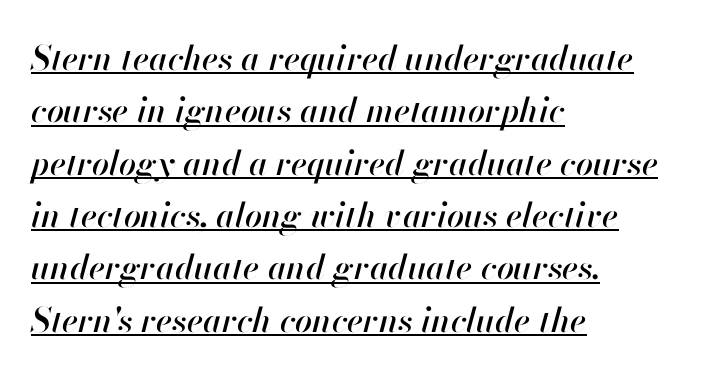
The image shows 34 px text type, italic (leaning right); set left-aligned, normal line spacing (1.54x), normal letter spacing, underlined; high stroke contrast and a small x-height.
